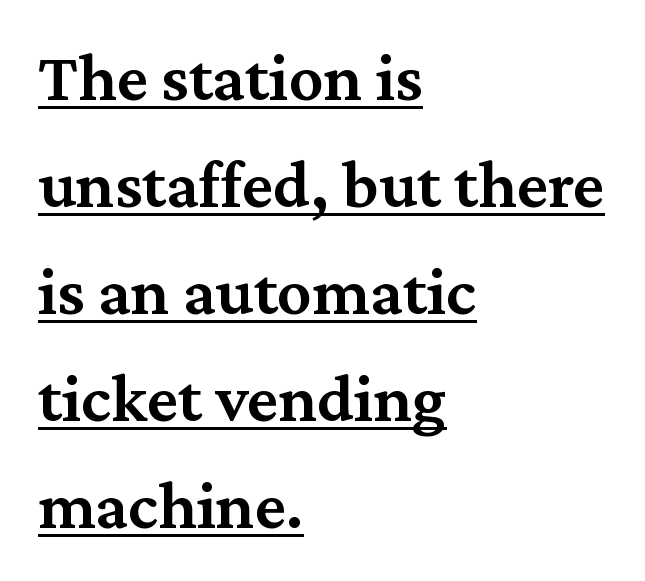
{"serif": "yes", "italic": "no", "bold": "semi", "weight": "semibold", "width": "normal", "stroke_contrast": "medium", "x_height": "medium", "monospaced": "no", "underline": "yes", "align": "left", "line_spacing": "normal", "line_spacing_ratio": 1.55, "letter_spacing": "normal", "letter_spacing_em": 0.0, "glyph_px": 69}
